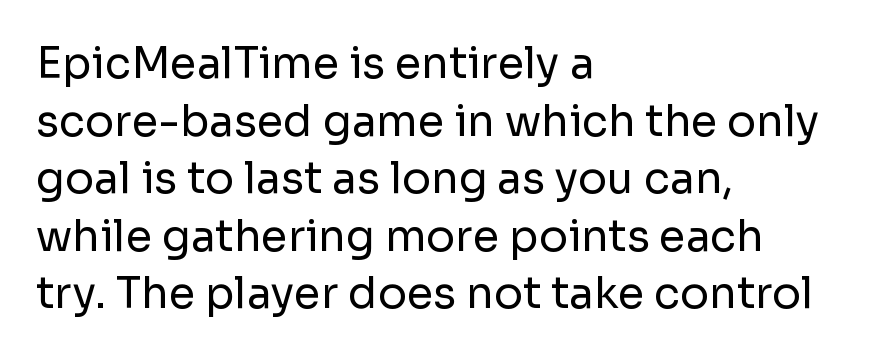
{"serif": "no", "italic": "no", "bold": "no", "weight": "regular", "width": "normal", "stroke_contrast": "low", "x_height": "medium", "monospaced": "no", "underline": "no", "align": "left", "line_spacing": "normal", "line_spacing_ratio": 1.34, "letter_spacing": "normal", "letter_spacing_em": 0.0, "glyph_px": 43}
